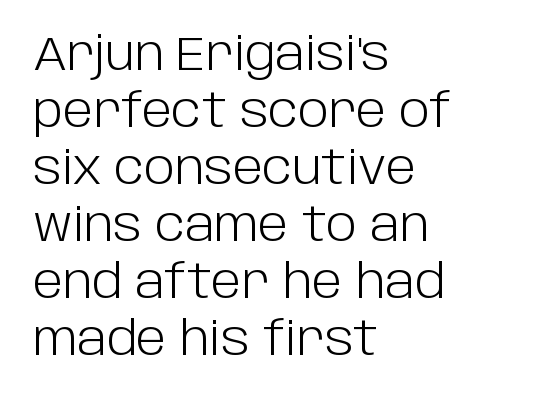
The image shows 46 px light sans-serif type, upright; set left-aligned, line spacing 1.24x, normal letter spacing, not underlined; low stroke contrast and a large x-height.
